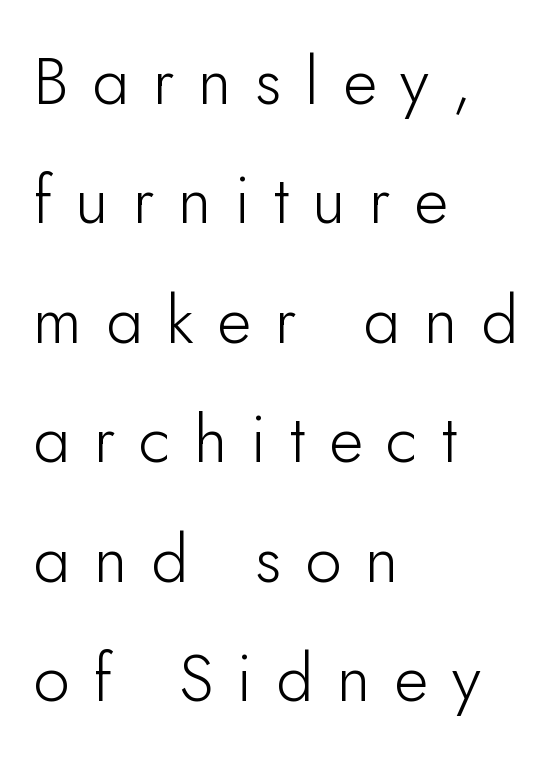
A light-to-regular cut is what we see here. The letterforms stand isolated, each surrounded by extra space. Characters remain perfectly vertical along every line. The passage is arranged the way most books set body copy — flush left. Spacing verdict: proportional, widths tailored to each character.
